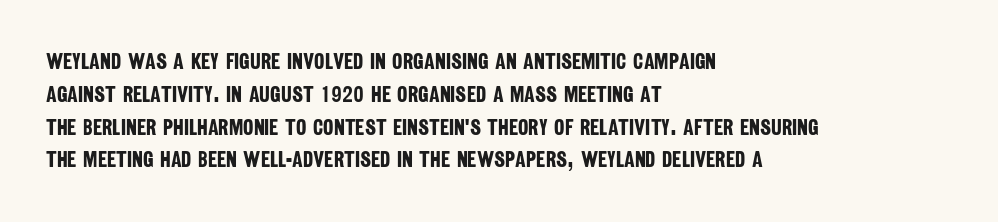
The image shows 22 px bold type; set left-aligned, normal line spacing (1.49x), normal letter spacing, not underlined.
